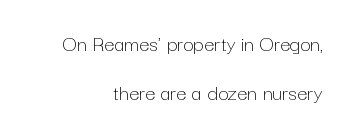
{"italic": "no", "bold": "no", "underline": "no", "align": "right", "line_spacing": "loose", "line_spacing_ratio": 2.14, "letter_spacing": "normal", "letter_spacing_em": 0.0, "glyph_px": 23}
